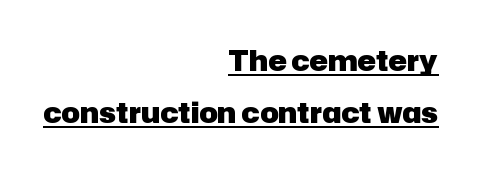
{"serif": "no", "italic": "no", "bold": "yes", "weight": "heavy", "width": "normal", "stroke_contrast": "low", "x_height": "medium", "monospaced": "no", "underline": "yes", "align": "right", "line_spacing_ratio": 1.87, "letter_spacing": "normal", "letter_spacing_em": 0.0, "glyph_px": 28}
